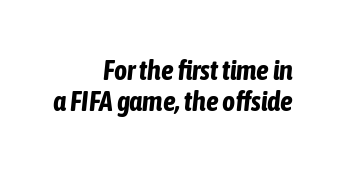
Do the characters align in a grid? No, the font is proportional. Compared with ordinary roman type, these characters are visibly tilted. Horizontal bands of white between lines are thin slivers. Line ends are locked; line starts wander. I'd describe the lettering as bold — thick and assertive. Lines of text with bare space underneath.
